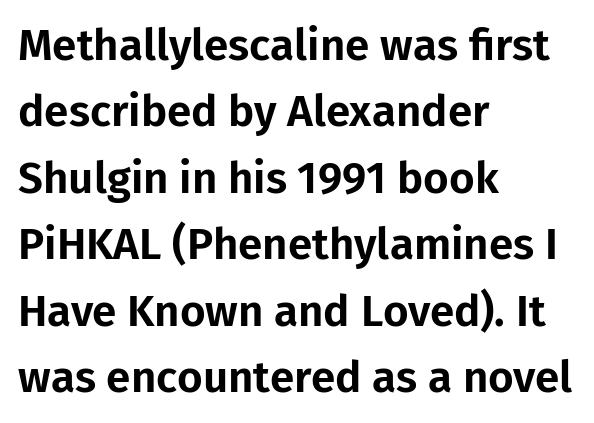
Q: Is the text italic (slanted)? A: No, it is upright.
Q: Is the typeface a serif or a sans-serif typeface? A: Sans-serif.
Q: Is the text underlined? A: No.
Q: How is the paragraph aligned? A: Left-aligned.
Q: Is the spacing between letters normal or unusually wide? A: Normal.
Q: Is the spacing between lines tight, normal or loose? A: Normal.
Q: Width (condensed, normal, or wide)? A: Normal.
Q: Stroke contrast? A: Low.
Q: x-height? A: Medium.
Q: Monospaced? A: No.
